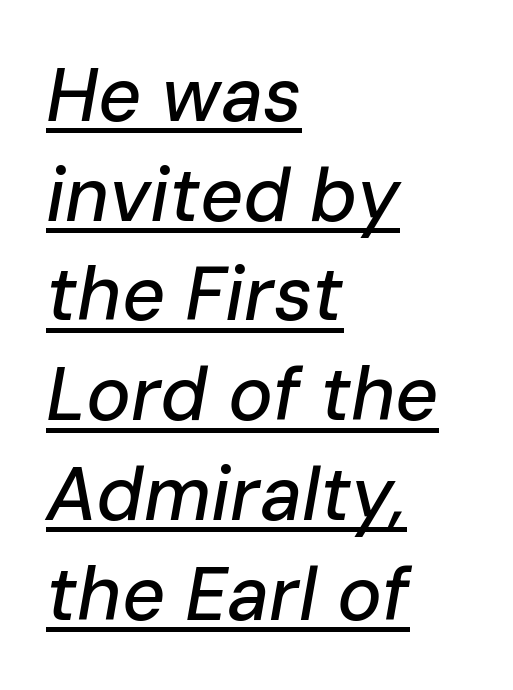
Q: Is the text italic (slanted)? A: Yes, it leans right by about 10 degrees.
Q: Is the text underlined? A: Yes.
Q: How is the paragraph aligned? A: Left-aligned.
Q: Is the spacing between letters normal or unusually wide? A: Normal.
Q: Is the spacing between lines tight, normal or loose? A: Normal.
Q: Width (condensed, normal, or wide)? A: Normal.
Q: Stroke contrast? A: Low.
Q: x-height? A: Medium.
Q: Monospaced? A: No.
